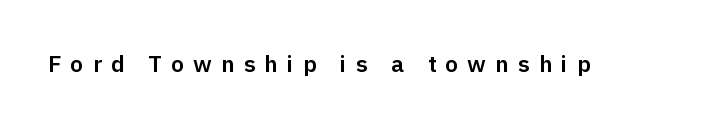
The image shows 23 px text type, upright; set unusually wide letter spacing (+0.4 em), not underlined.
